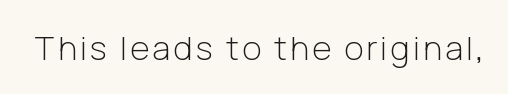
{"serif": "no", "italic": "no", "bold": "no", "weight": "light", "width": "normal", "stroke_contrast": "low", "x_height": "medium", "monospaced": "no", "underline": "no", "glyph_px": 33}
